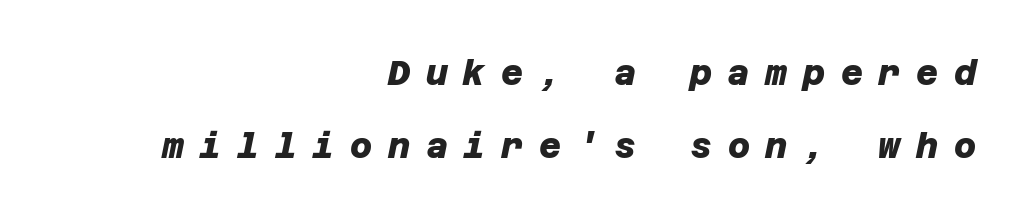
Horizontal bands of white between lines are thick stripes. The passage is arranged like a letterhead date or caption credit — flush right. Typographic density is high because the face is bold. Examine the stroke ends and you'll find no serifs. Observe the wide spacing: letters keep a clear distance from each other.
